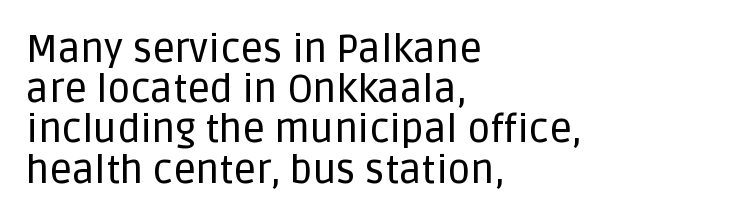
The image shows 39 px sans-serif type, upright; set left-aligned, tight line spacing (1.03x), normal letter spacing, not underlined; low stroke contrast and a large x-height.
